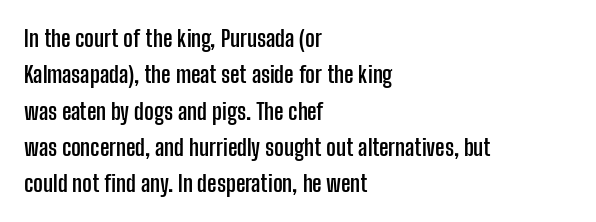
The image shows 23 px bold type, upright; set left-aligned, normal line spacing (1.58x), normal letter spacing, not underlined.
